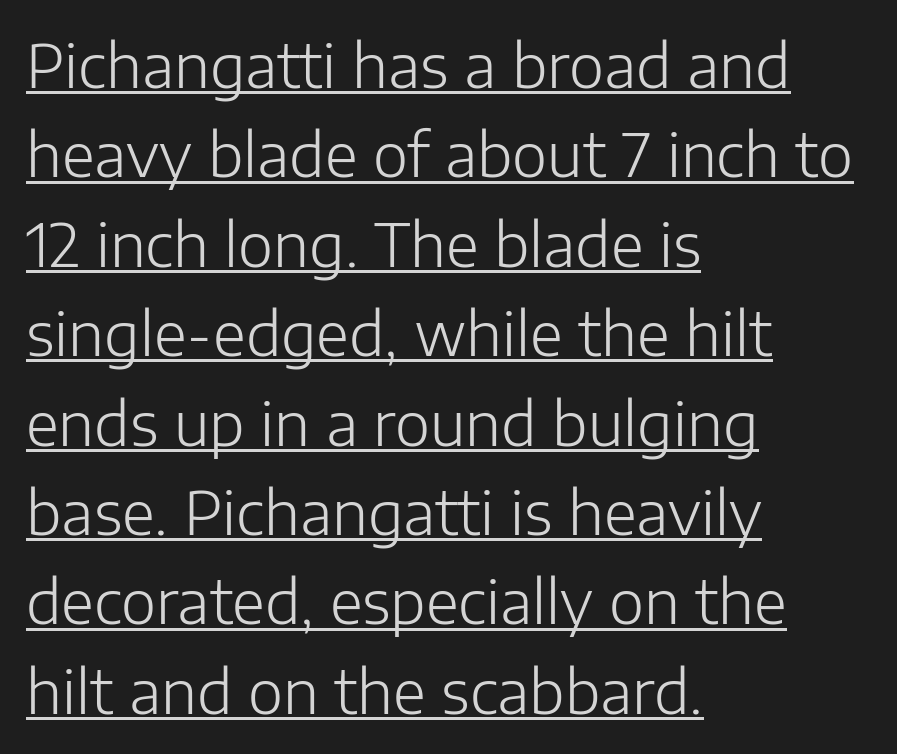
The image shows 60 px light sans-serif type, upright; set left-aligned, normal line spacing (1.49x), normal letter spacing, underlined; low stroke contrast and a medium x-height.
